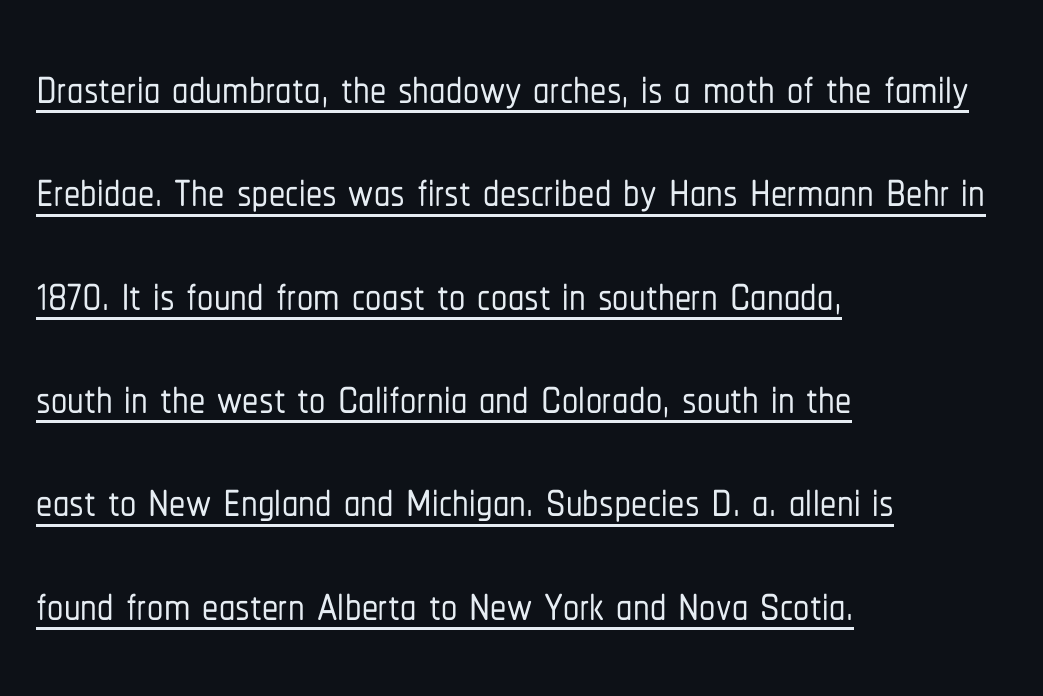
The image shows 65 px condensed sans-serif type, upright; set left-aligned, normal line spacing (1.59x), normal letter spacing, underlined; low stroke contrast and a medium x-height.
